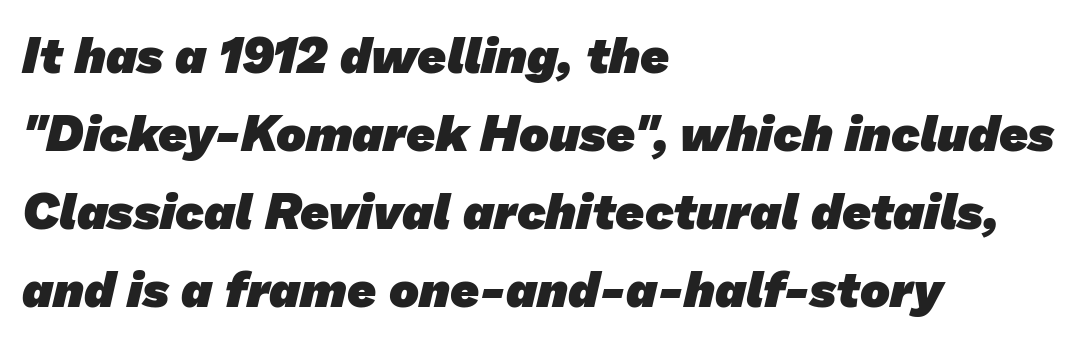
Q: Is the text bold? A: Yes.
Q: Is the typeface a serif or a sans-serif typeface? A: Sans-serif.
Q: Is the text underlined? A: No.
Q: How is the paragraph aligned? A: Left-aligned.
Q: Is the spacing between letters normal or unusually wide? A: Normal.
Q: Is the spacing between lines tight, normal or loose? A: Normal.
Q: Width (condensed, normal, or wide)? A: Normal.
Q: Stroke contrast? A: Low.
Q: x-height? A: Medium.
Q: Monospaced? A: No.
